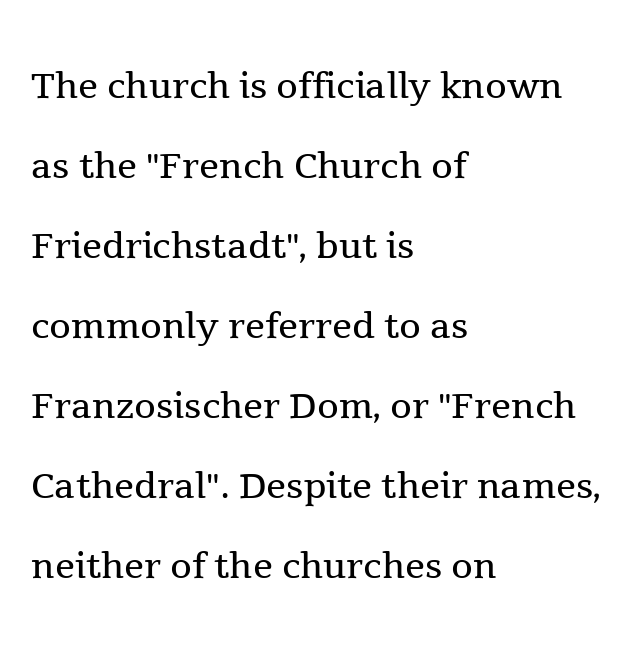
The face used here is proportionally spaced, like ordinary book or web type. Ink coverage per letter is moderate at most. Designer's note — italics off, roman on. The letters carry serifs — small finishing strokes at the ends of their stems. Decoration check: the copy has no underline.
